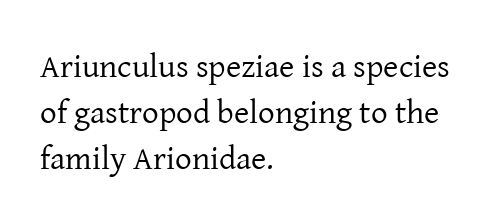
Q: Is the text bold? A: No.
Q: Is the text italic (slanted)? A: No, it is upright.
Q: Is the typeface a serif or a sans-serif typeface? A: Serif.
Q: Is the text underlined? A: No.
Q: How is the paragraph aligned? A: Left-aligned.
Q: Is the spacing between letters normal or unusually wide? A: Normal.
Q: Is the spacing between lines tight, normal or loose? A: Normal.
Q: Width (condensed, normal, or wide)? A: Normal.
Q: Stroke contrast? A: Low.
Q: x-height? A: Medium.
Q: Monospaced? A: No.
